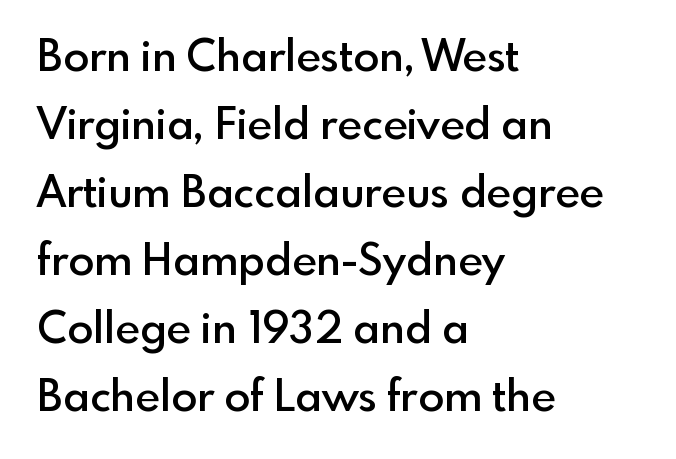
{"serif": "no", "italic": "no", "bold": "semi", "weight": "semibold", "width": "normal", "x_height": "small", "monospaced": "no", "underline": "no", "align": "left", "line_spacing": "normal", "line_spacing_ratio": 1.58, "letter_spacing": "normal", "letter_spacing_em": 0.0, "glyph_px": 43}
